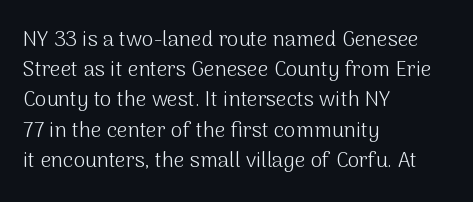
The image shows 21 px text type, upright; set left-aligned, normal line spacing (1.44x), normal letter spacing, not underlined.
